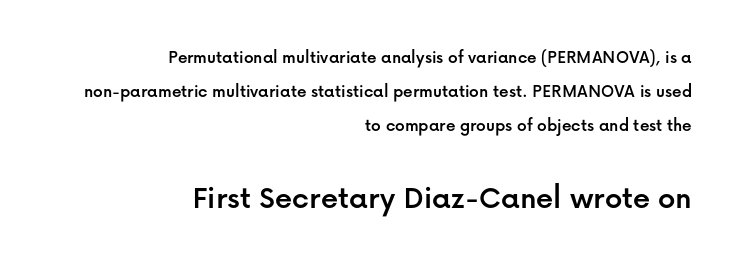
The image shows 34 px sans-serif type, upright; set right-aligned, line spacing 1.8x, normal letter spacing, not underlined; the second (bottom) block is 1.79x larger; low stroke contrast and a medium x-height.
